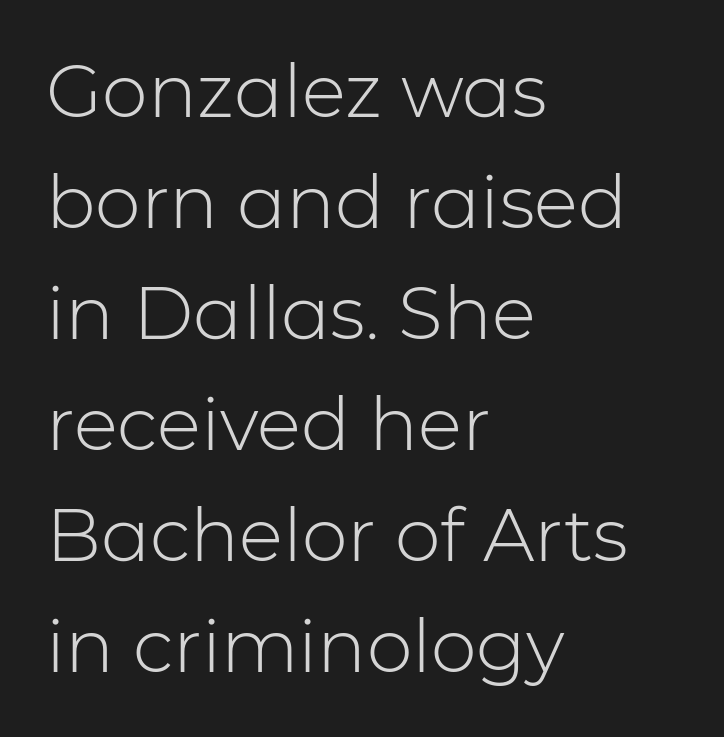
Baseline-to-baseline distance is the conventional proportion of letter height. Each stroke keeps to a modest, everyday thickness or less. Italic? Not at all — the glyphs are vertical. The letters advance in unequal steps, a hallmark of proportional type. A student would call this left alignment; a typographer would say flush left, rag right.
